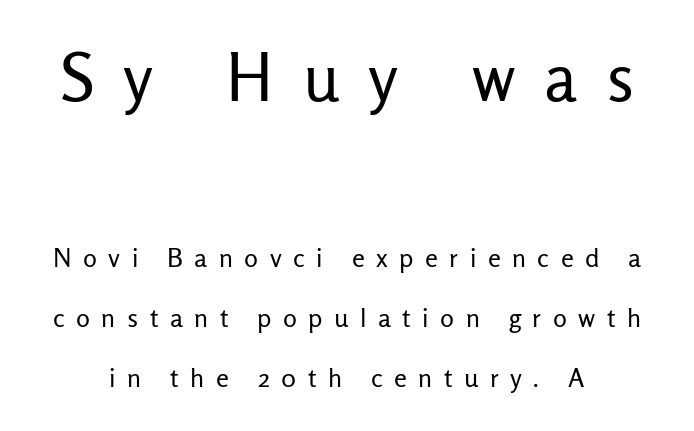
Q: Is the text bold? A: No.
Q: Is the text italic (slanted)? A: No, it is upright.
Q: Is the typeface a serif or a sans-serif typeface? A: Sans-serif.
Q: Is the text underlined? A: No.
Q: Is the spacing between letters normal or unusually wide? A: Unusually wide.
Q: Is the spacing between lines tight, normal or loose? A: Loose.
Q: Which block of text is set in a larger size, the first (top) or the second (bottom)? A: The first (top) one.
Q: Width (condensed, normal, or wide)? A: Normal.
Q: Stroke contrast? A: Low.
Q: x-height? A: Medium.
Q: Monospaced? A: No.
